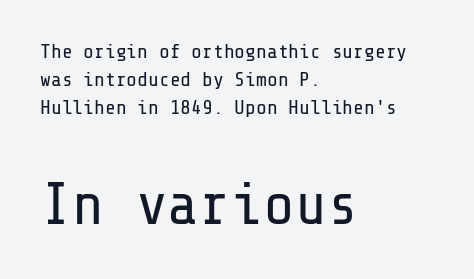
The image shows 59 px regular-weight sans-serif type, upright; set left-aligned, normal line spacing (1.39x), normal letter spacing, not underlined; the second (bottom) block is 2.95x larger; low stroke contrast and a medium x-height.
